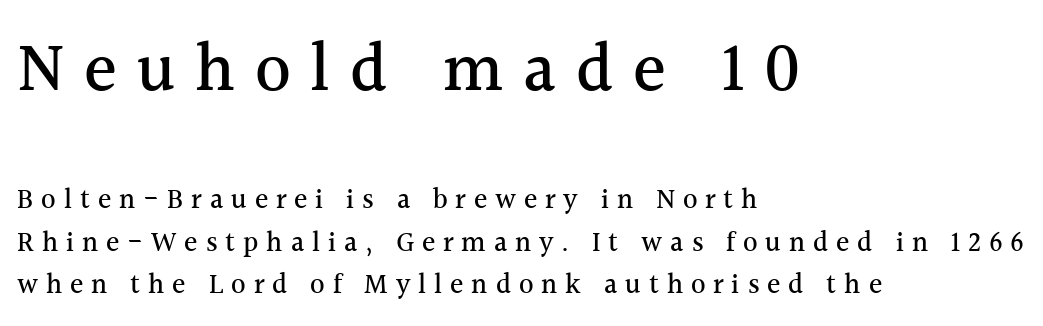
The image shows 69 px serif type, upright; set left-aligned, normal line spacing (1.53x), unusually wide letter spacing (+0.28 em), not underlined; the first (top) block is 2.46x larger; a medium x-height.
